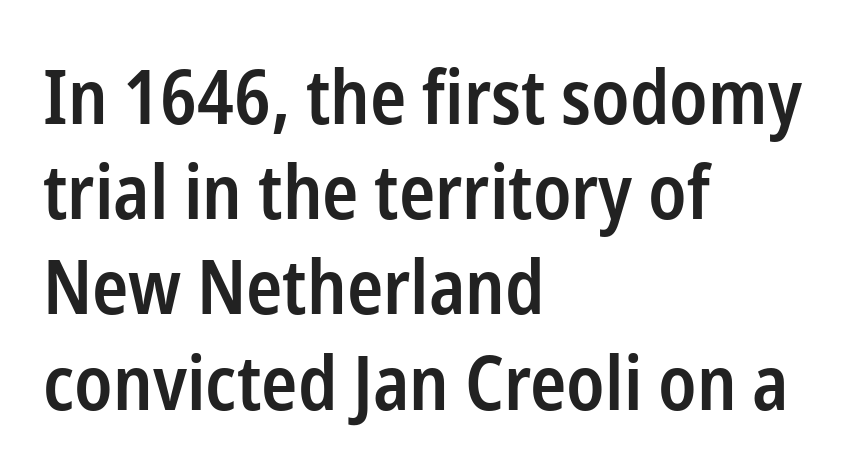
Interline gaps are of average width in this sample. These lines are set flush left with a ragged right edge. Designer's note — italics off, roman on. This rendering leaves character spacing at its baseline value.
